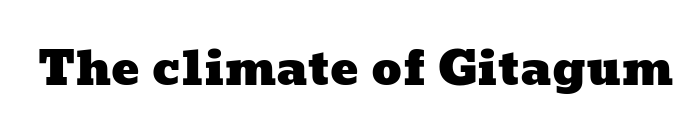
{"width": "wide", "stroke_contrast": "low", "x_height": "medium", "monospaced": "no", "underline": "no", "letter_spacing": "normal", "letter_spacing_em": 0.0, "glyph_px": 47}
